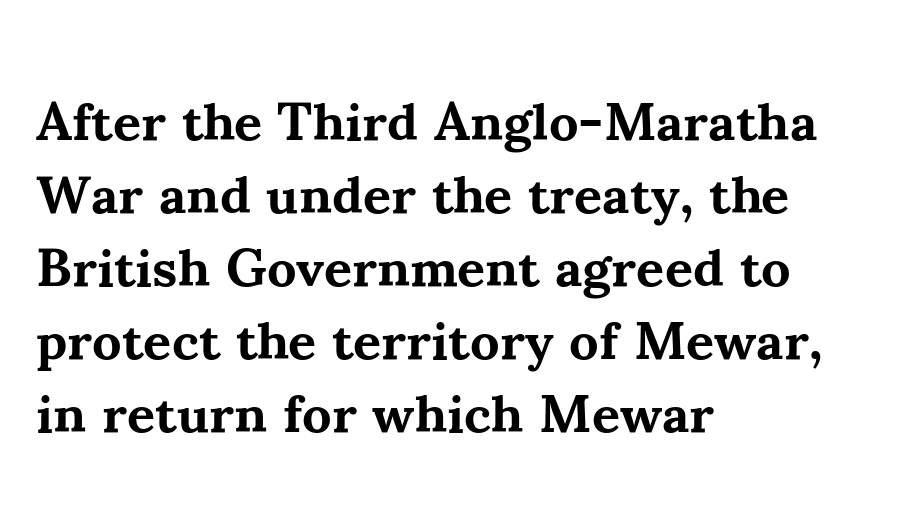
The image shows 54 px bold serif type, upright; set left-aligned, normal line spacing (1.35x), normal letter spacing, not underlined; medium stroke contrast and a small x-height.
